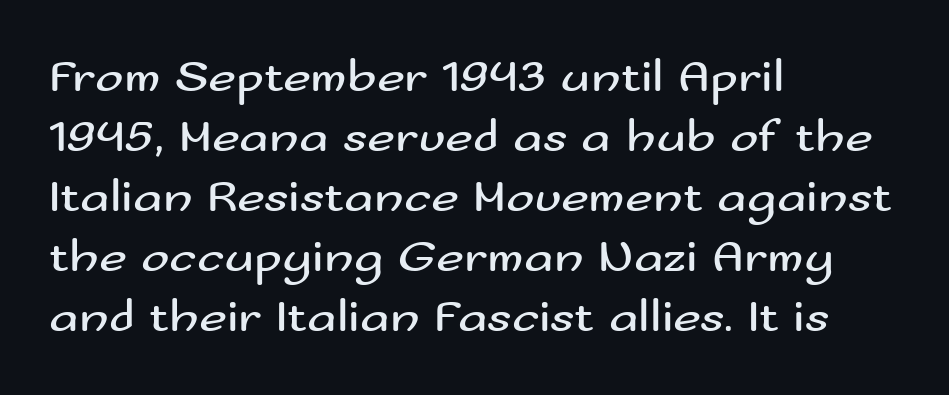
Q: Is the text bold? A: No.
Q: Is the text italic (slanted)? A: No, it is upright.
Q: Is the typeface a serif or a sans-serif typeface? A: Sans-serif.
Q: Is the text underlined? A: No.
Q: How is the paragraph aligned? A: Left-aligned.
Q: Is the spacing between letters normal or unusually wide? A: Normal.
Q: Is the spacing between lines tight, normal or loose? A: Normal.
Q: Width (condensed, normal, or wide)? A: Wide.
Q: Stroke contrast? A: Medium.
Q: x-height? A: Small.
Q: Monospaced? A: No.
